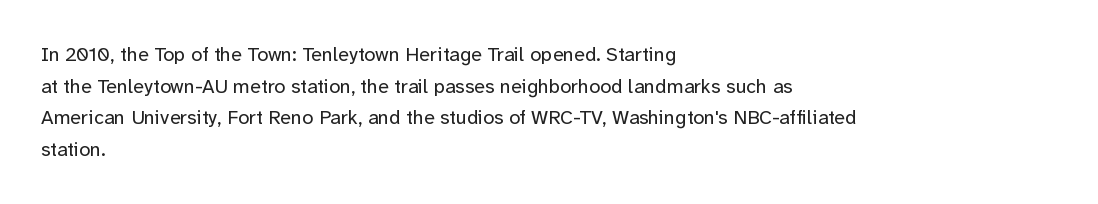
The image shows 20 px text type, upright; set left-aligned, normal line spacing (1.58x), normal letter spacing, not underlined.
